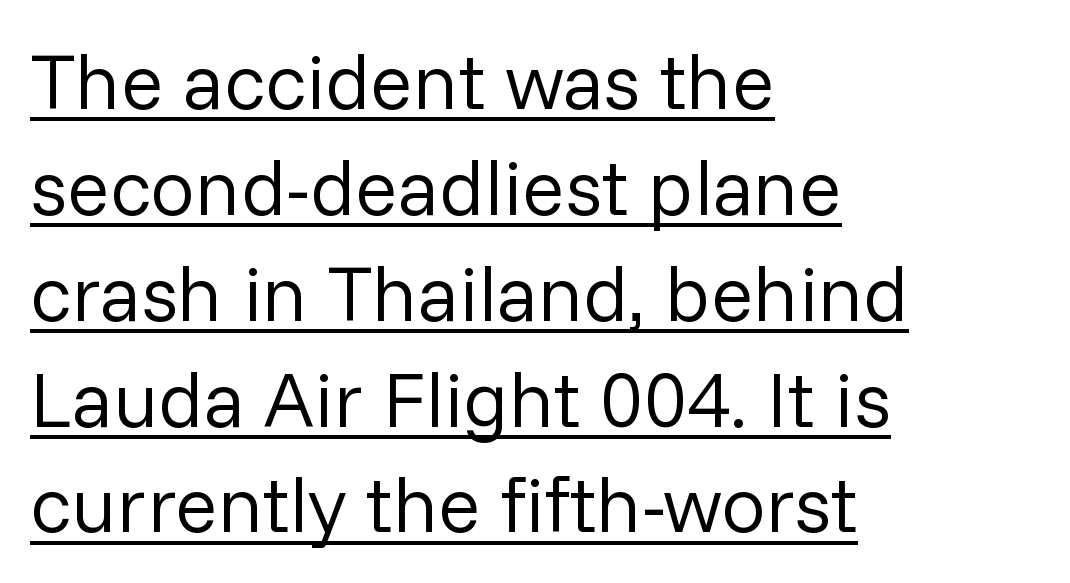
The image shows 79 px regular-weight sans-serif type, upright; set left-aligned, normal line spacing (1.34x), normal letter spacing, underlined; low stroke contrast and a medium x-height.
